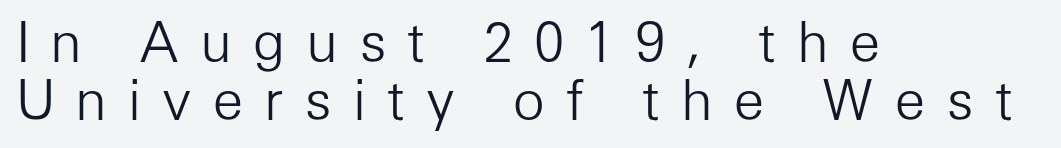
Q: Is the text bold? A: No.
Q: Is the text italic (slanted)? A: No, it is upright.
Q: Is the typeface a serif or a sans-serif typeface? A: Sans-serif.
Q: Is the text underlined? A: No.
Q: How is the paragraph aligned? A: Left-aligned.
Q: Is the spacing between letters normal or unusually wide? A: Unusually wide.
Q: Is the spacing between lines tight, normal or loose? A: Tight.
Q: Width (condensed, normal, or wide)? A: Normal.
Q: Stroke contrast? A: Low.
Q: x-height? A: Medium.
Q: Monospaced? A: No.
